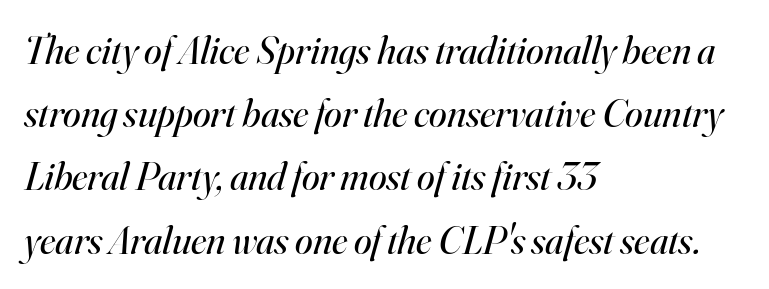
The image shows 40 px regular-weight serif type, italic (leaning right); set left-aligned, normal line spacing (1.58x), normal letter spacing, not underlined; high stroke contrast and a small x-height.
